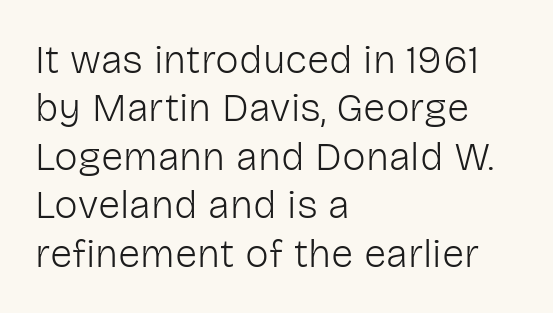
{"serif": "no", "italic": "no", "bold": "no", "weight": "light", "width": "normal", "stroke_contrast": "low", "x_height": "medium", "monospaced": "no", "underline": "no", "align": "left", "line_spacing_ratio": 1.21, "letter_spacing": "normal", "letter_spacing_em": 0.0, "glyph_px": 40}
